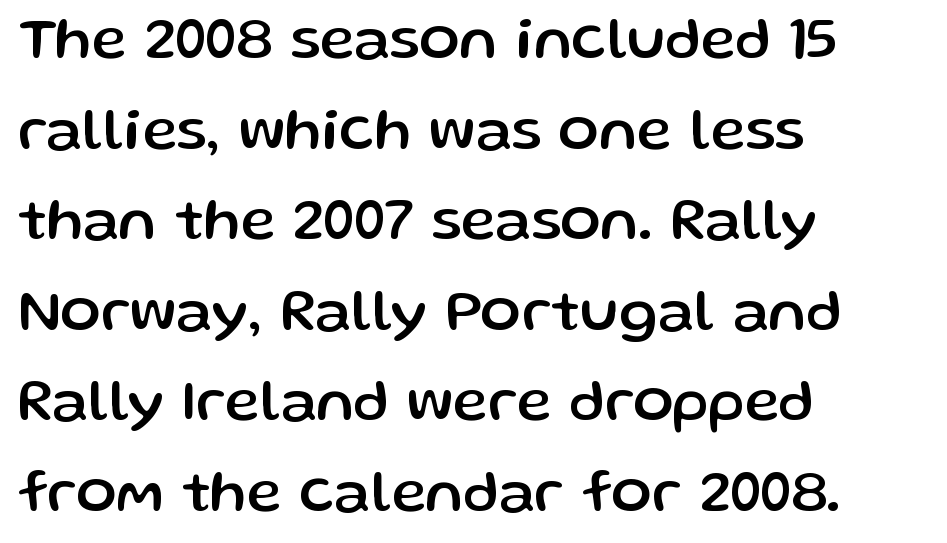
The image shows 60 px sans-serif type, upright; set left-aligned, normal line spacing (1.51x), normal letter spacing, not underlined; low stroke contrast and a medium x-height.
